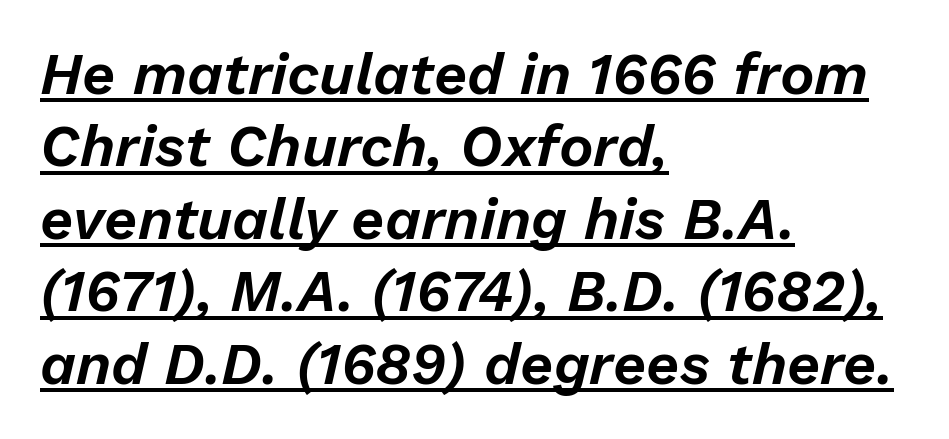
Does the leading feel generous? No, just average. Default kerning and tracking; the words read as compact shapes. Varying glyph widths throughout — classic text-font behaviour. Style check: oblique. The lines in this sample share a left origin and differ only in where they stop.
